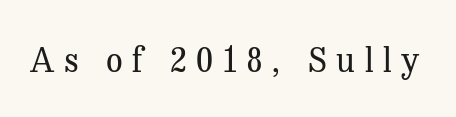
{"serif": "yes", "italic": "no", "bold": "no", "weight": "regular", "width": "normal", "stroke_contrast": "medium", "x_height": "medium", "monospaced": "no", "underline": "no", "letter_spacing": "wide", "letter_spacing_em": 0.29, "glyph_px": 33}
